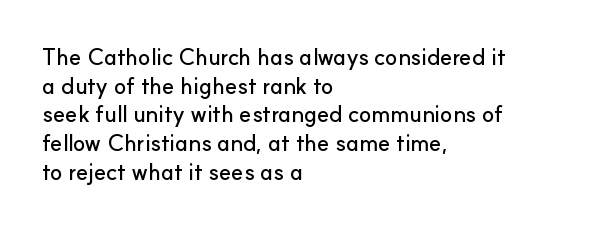
The image shows 23 px text type, upright; set left-aligned, normal line spacing (1.25x), normal letter spacing, not underlined.
